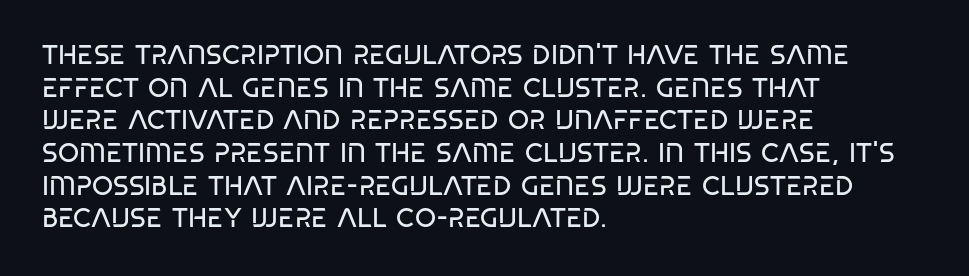
What stands out about the letter spacing? Nothing — it is the standard amount. This is not heavy type; no bold has been used. Just letters on the line, the space beneath them empty. Notice how the stems are strictly vertical — no italics here. This rendering uses left alignment, leaving the right contour irregular.
